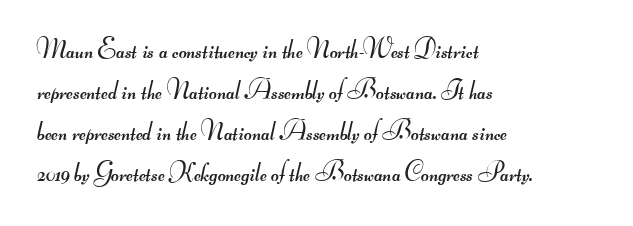
Q: Is the text bold? A: No.
Q: Is the text underlined? A: No.
Q: How is the paragraph aligned? A: Left-aligned.
Q: Is the spacing between letters normal or unusually wide? A: Normal.
Q: Is the spacing between lines tight, normal or loose? A: Normal.
